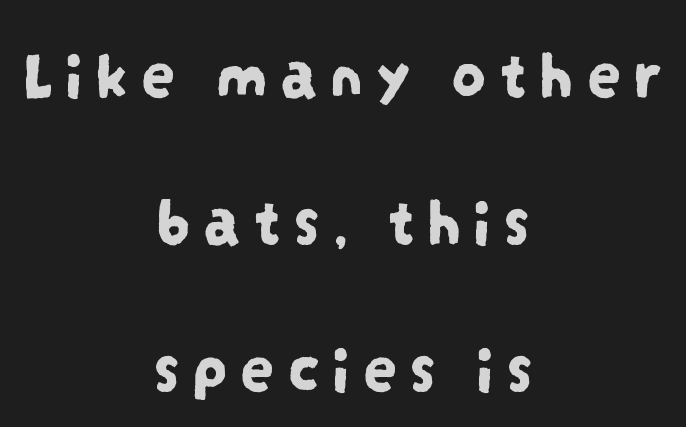
The passage shown is typed in a proportional face where columns would drift. These lines stack symmetrically, like a column narrowing and widening about its center. The baseline area is clear. Each new line begins a long way beneath the previous one. Type style note: lacks serifs.
